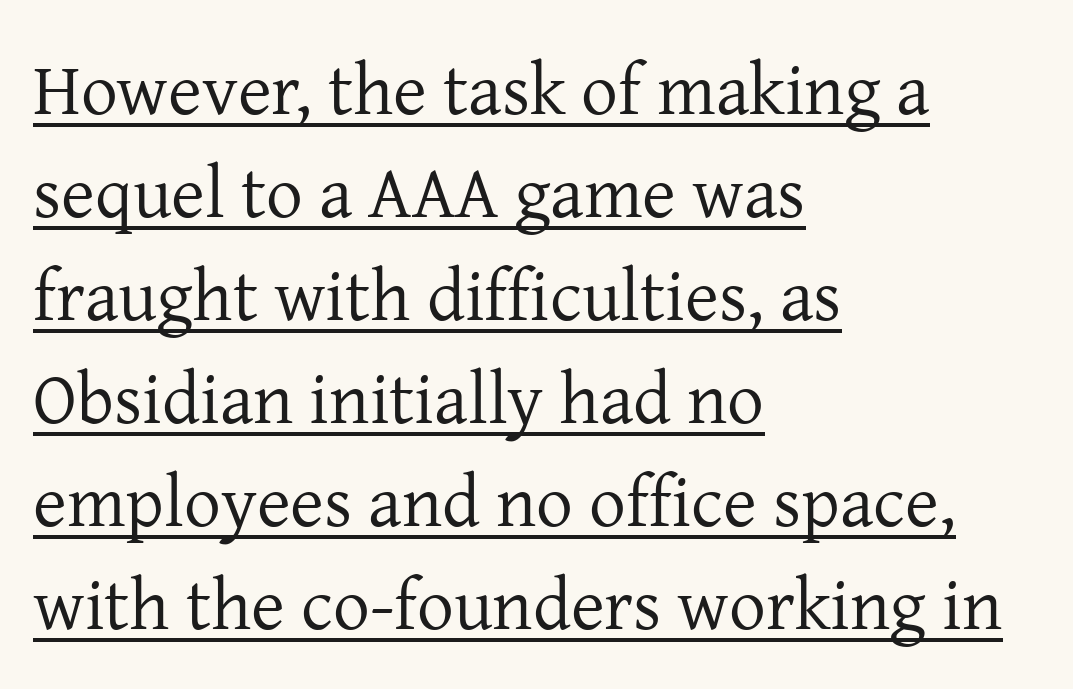
The letters advance in unequal steps, a hallmark of proportional type. Quick note: not italic, upright. One glance says typical: line gaps are just what's usual. Words appear dense and cohesive because spacing is normal.
